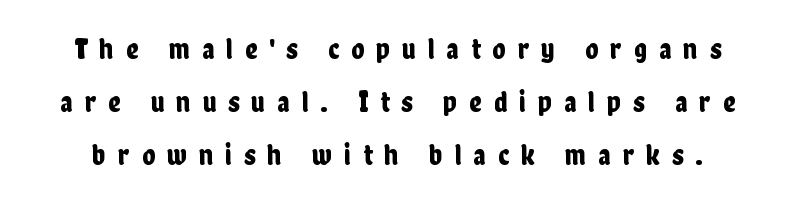
The image shows 30 px condensed sans-serif type, upright; set line spacing 1.76x, unusually wide letter spacing (+0.4 em), not underlined; low stroke contrast and a medium x-height.
